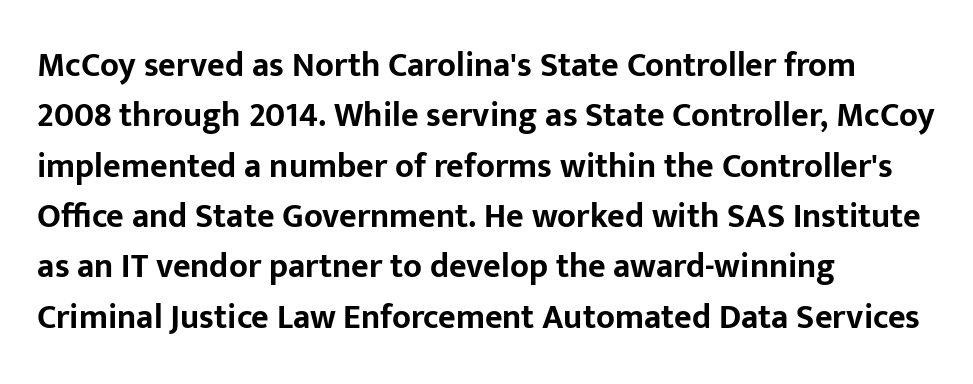
{"serif": "no", "italic": "no", "bold": "yes", "weight": "bold", "width": "normal", "stroke_contrast": "low", "x_height": "medium", "monospaced": "no", "underline": "no", "align": "left", "line_spacing": "normal", "line_spacing_ratio": 1.48, "letter_spacing": "normal", "letter_spacing_em": 0.0, "glyph_px": 34}
